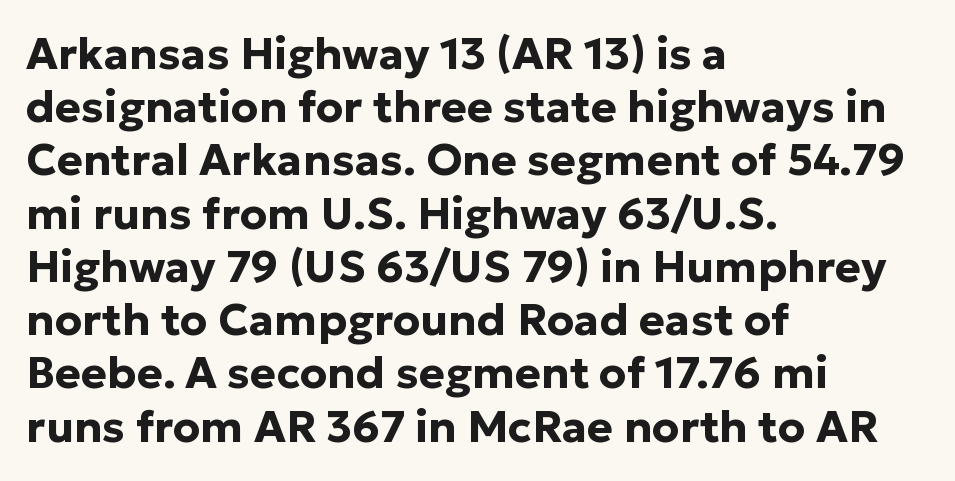
The image shows 44 px bold sans-serif type, upright; set left-aligned, line spacing 1.21x, normal letter spacing, not underlined; low stroke contrast and a medium x-height.
